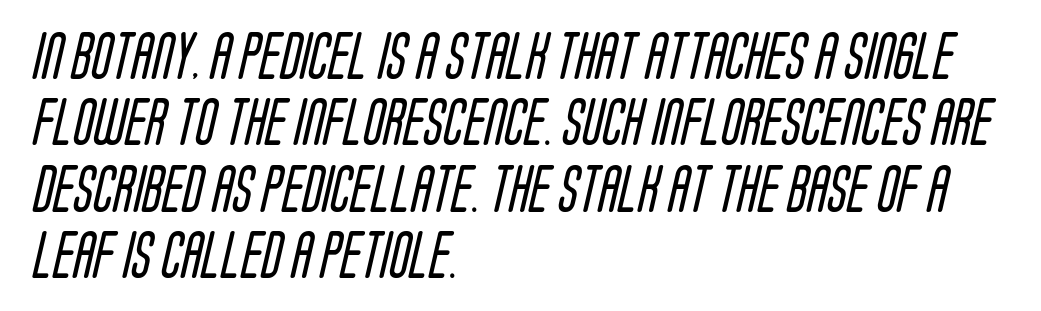
The image shows 47 px regular-weight, condensed sans-serif type; set left-aligned, normal line spacing (1.41x), normal letter spacing, not underlined; low stroke contrast and a large x-height.
